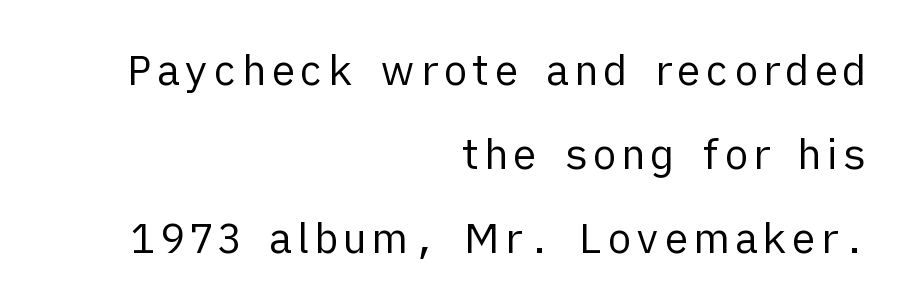
The image shows 41 px regular-weight sans-serif type, upright; set right-aligned, loose line spacing (2.05x), not underlined; low stroke contrast and a medium x-height.
